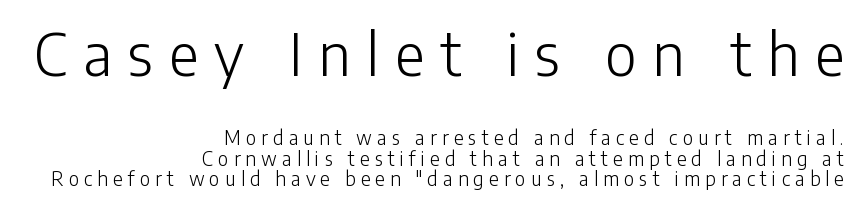
{"serif": "no", "italic": "no", "bold": "no", "weight": "light", "width": "normal", "stroke_contrast": "low", "x_height": "medium", "monospaced": "no", "underline": "no", "align": "right", "line_spacing": "tight", "line_spacing_ratio": 1.08, "letter_spacing": "wide", "letter_spacing_em": 0.27, "larger_block": "first", "size_ratio": 3.05, "glyph_px": 58}
